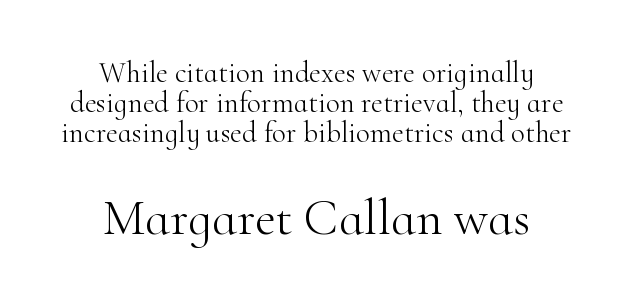
The image shows 51 px light serif type, upright; set centered, tight line spacing (1.04x), normal letter spacing, not underlined; the second (bottom) block is 1.76x larger; high stroke contrast and a small x-height.
